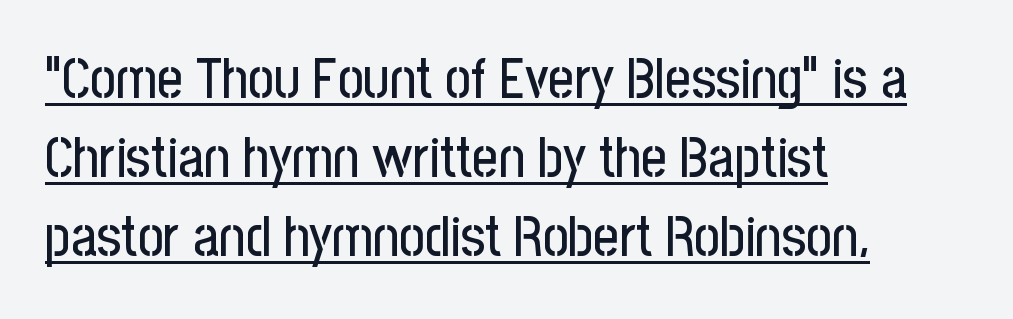
The image shows 56 px condensed sans-serif type, upright; set left-aligned, normal line spacing (1.41x), normal letter spacing, underlined; low stroke contrast and a medium x-height.
